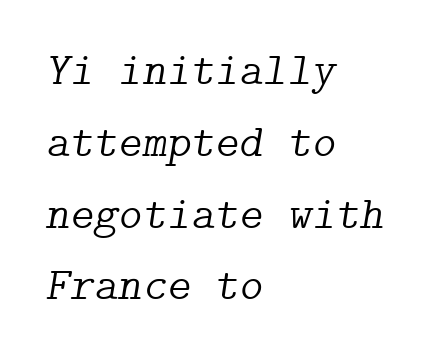
The image shows 46 px light serif type, italic (leaning right); set left-aligned, normal line spacing (1.56x), normal letter spacing, not underlined; low stroke contrast and a medium x-height.
